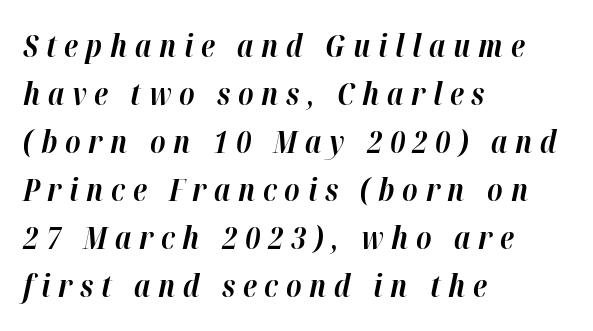
The image shows 31 px bold type, italic (leaning right); set left-aligned, normal line spacing (1.55x), unusually wide letter spacing (+0.25 em), not underlined; high stroke contrast and a medium x-height.
